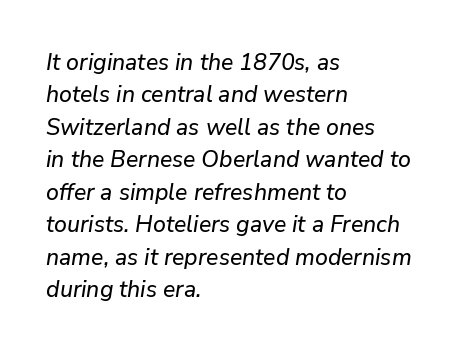
Just letters on the line, the space beneath them empty. One glance says typical: line gaps are just what's usual. Is the letter spacing exaggerated? No — it looks like the ordinary default. Line beginnings align vertically; line endings do not. If you drew a line through each stem, it would be angled.
